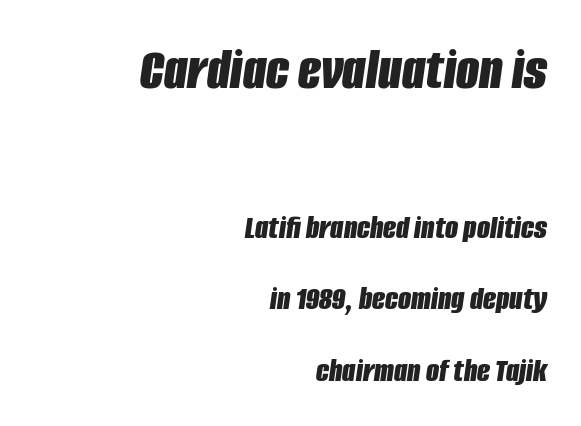
{"italic": "yes", "lean": "right", "slant_degrees": 8, "bold": "yes", "weight": "bold", "width": "condensed", "stroke_contrast": "low", "x_height": "large", "monospaced": "no", "underline": "no", "align": "right", "line_spacing": "loose", "line_spacing_ratio": 2.09, "letter_spacing": "normal", "letter_spacing_em": 0.0, "larger_block": "first", "size_ratio": 1.76, "glyph_px": 60}
